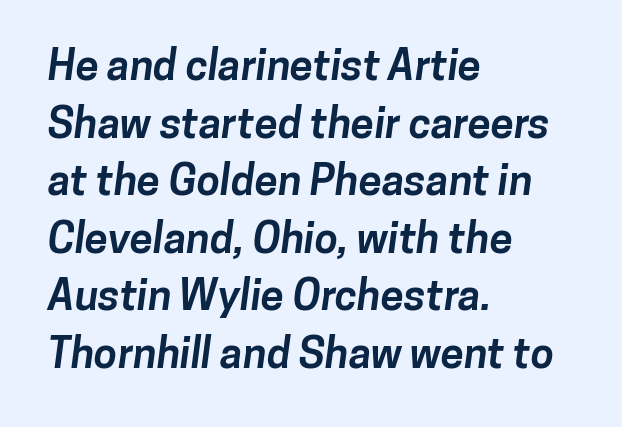
{"serif": "no", "bold": "yes", "weight": "bold", "width": "normal", "stroke_contrast": "low", "x_height": "medium", "monospaced": "no", "underline": "no", "align": "left", "line_spacing": "normal", "line_spacing_ratio": 1.37, "letter_spacing": "normal", "letter_spacing_em": 0.0, "glyph_px": 42}
